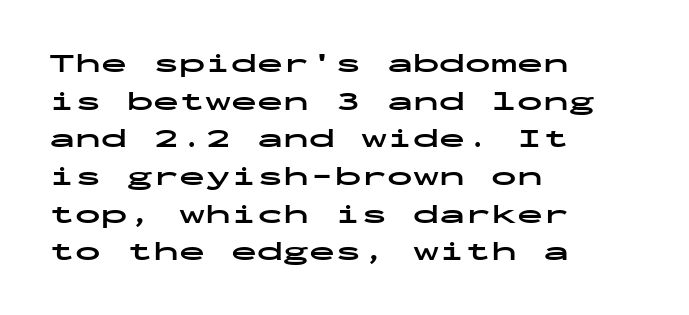
On the weight axis this lands at bold, roughly 700. Words float on clear page, feet unadorned. Interline gaps are of average width in this sample. The rendering keeps characters at their native spacing. In terms of posture, this sample is upright.
